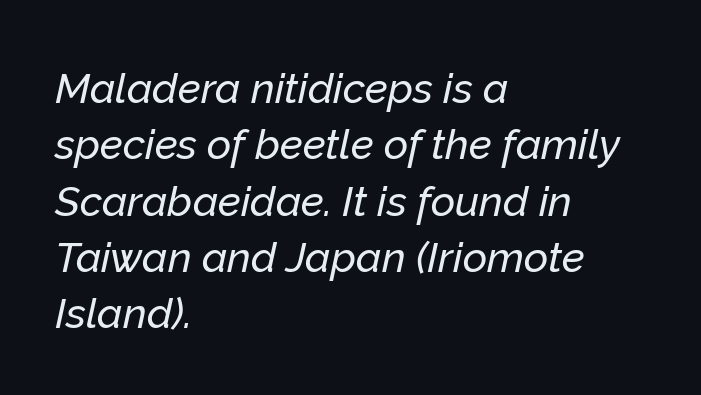
{"italic": "yes", "lean": "right", "slant_degrees": 12, "width": "normal", "stroke_contrast": "low", "x_height": "medium", "monospaced": "no", "underline": "no", "align": "left", "line_spacing": "normal", "line_spacing_ratio": 1.34, "letter_spacing": "normal", "letter_spacing_em": 0.0, "glyph_px": 42}
